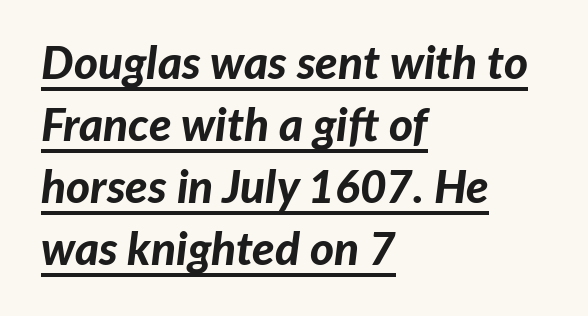
{"italic": "yes", "lean": "right", "slant_degrees": 7, "bold": "yes", "weight": "bold", "width": "normal", "stroke_contrast": "low", "x_height": "medium", "monospaced": "no", "underline": "yes", "align": "left", "line_spacing": "normal", "line_spacing_ratio": 1.35, "letter_spacing": "normal", "letter_spacing_em": 0.0, "glyph_px": 46}
